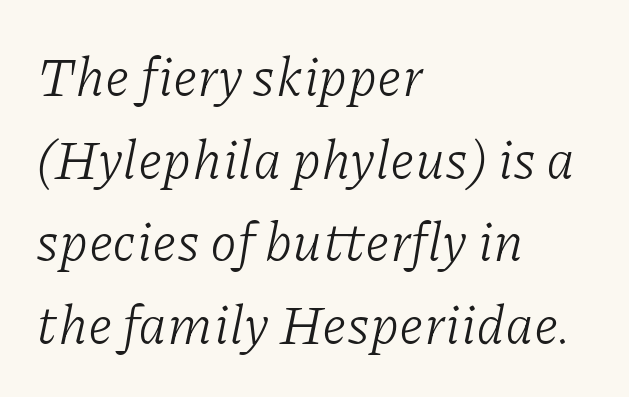
The image shows 54 px light serif type, italic (leaning right); set left-aligned, normal line spacing (1.53x), normal letter spacing, not underlined; low stroke contrast and a medium x-height.
